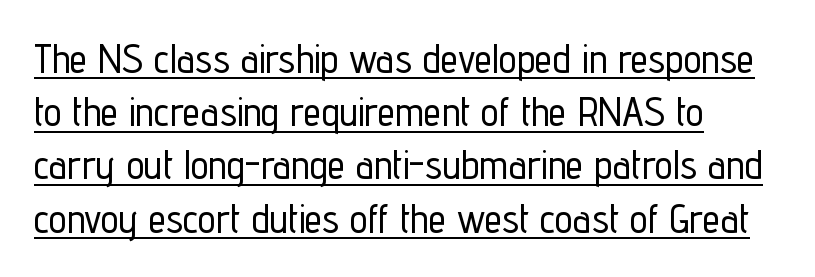
{"serif": "no", "italic": "no", "width": "condensed", "stroke_contrast": "low", "x_height": "medium", "monospaced": "no", "underline": "yes", "align": "left", "line_spacing": "normal", "line_spacing_ratio": 1.33, "letter_spacing": "normal", "letter_spacing_em": 0.0, "glyph_px": 40}
